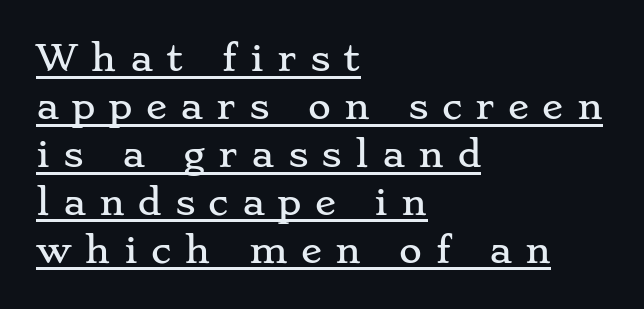
Q: Is the text italic (slanted)? A: No, it is upright.
Q: Is the typeface a serif or a sans-serif typeface? A: Serif.
Q: Is the text underlined? A: Yes.
Q: How is the paragraph aligned? A: Left-aligned.
Q: Is the spacing between letters normal or unusually wide? A: Unusually wide.
Q: Is the spacing between lines tight, normal or loose? A: Normal.
Q: Width (condensed, normal, or wide)? A: Wide.
Q: Stroke contrast? A: Low.
Q: x-height? A: Small.
Q: Monospaced? A: No.
